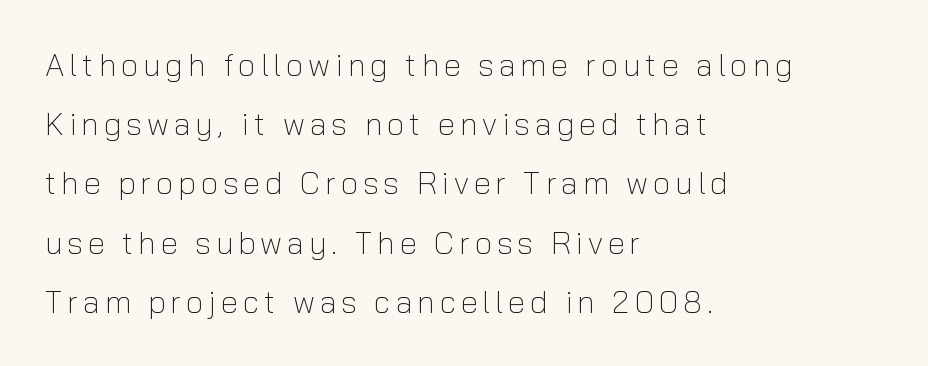
{"serif": "no", "italic": "no", "bold": "no", "weight": "light", "width": "normal", "stroke_contrast": "low", "x_height": "medium", "monospaced": "no", "underline": "no", "align": "left", "line_spacing": "loose", "line_spacing_ratio": 1.91, "glyph_px": 31}
